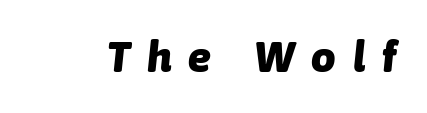
{"italic": "yes", "lean": "right", "slant_degrees": 6, "bold": "yes", "weight": "heavy", "width": "normal", "stroke_contrast": "low", "x_height": "medium", "monospaced": "no", "underline": "no", "letter_spacing": "wide", "letter_spacing_em": 0.39, "glyph_px": 43}
